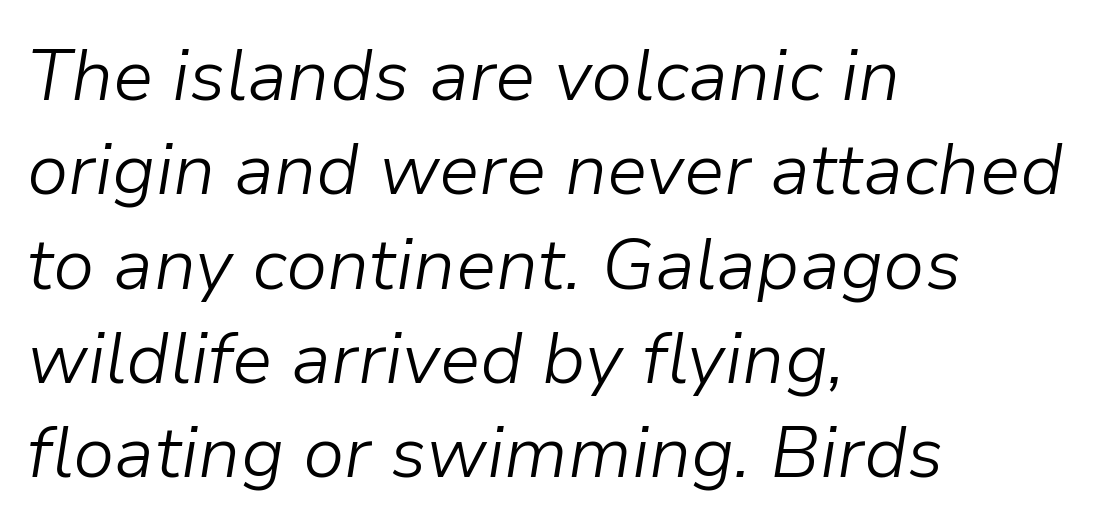
The image shows 72 px light type, italic (leaning right); set left-aligned, normal line spacing (1.31x), normal letter spacing, not underlined; low stroke contrast and a medium x-height.
